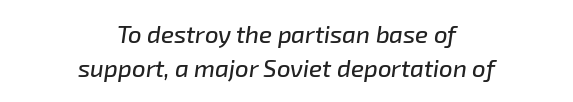
Q: Is the text italic (slanted)? A: Yes, it leans right by about 8 degrees.
Q: Is the text underlined? A: No.
Q: How is the paragraph aligned? A: Centered.
Q: Is the spacing between letters normal or unusually wide? A: Normal.
Q: Is the spacing between lines tight, normal or loose? A: Normal.
